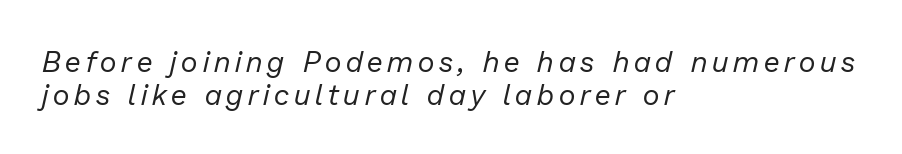
The image shows 29 px regular-weight type, italic (leaning right); set left-aligned, tight line spacing (1.13x), not underlined; low stroke contrast and a medium x-height.
